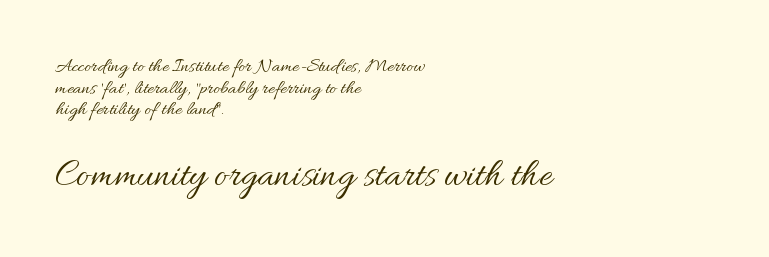
{"bold": "no", "weight": "regular", "width": "normal", "stroke_contrast": "medium", "x_height": "small", "monospaced": "no", "underline": "no", "align": "left", "line_spacing": "tight", "line_spacing_ratio": 1.08, "letter_spacing": "normal", "letter_spacing_em": 0.0, "larger_block": "second", "size_ratio": 2.0, "glyph_px": 40}
